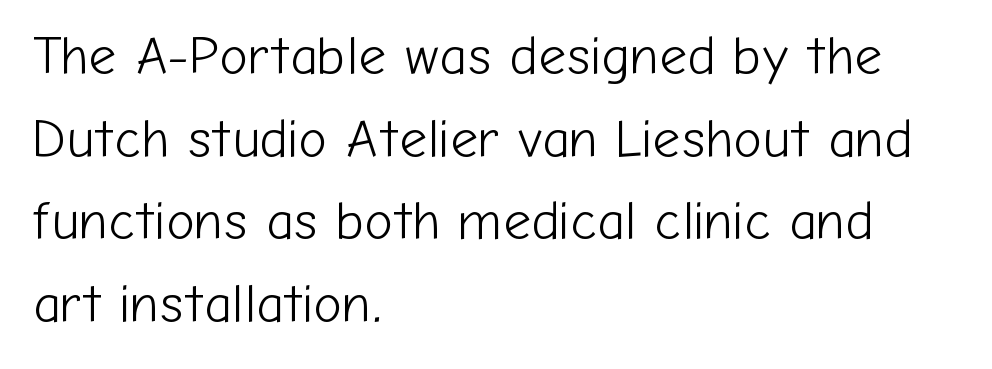
The image shows 54 px light sans-serif type, upright; set left-aligned, normal line spacing (1.53x), normal letter spacing, not underlined; low stroke contrast and a medium x-height.
